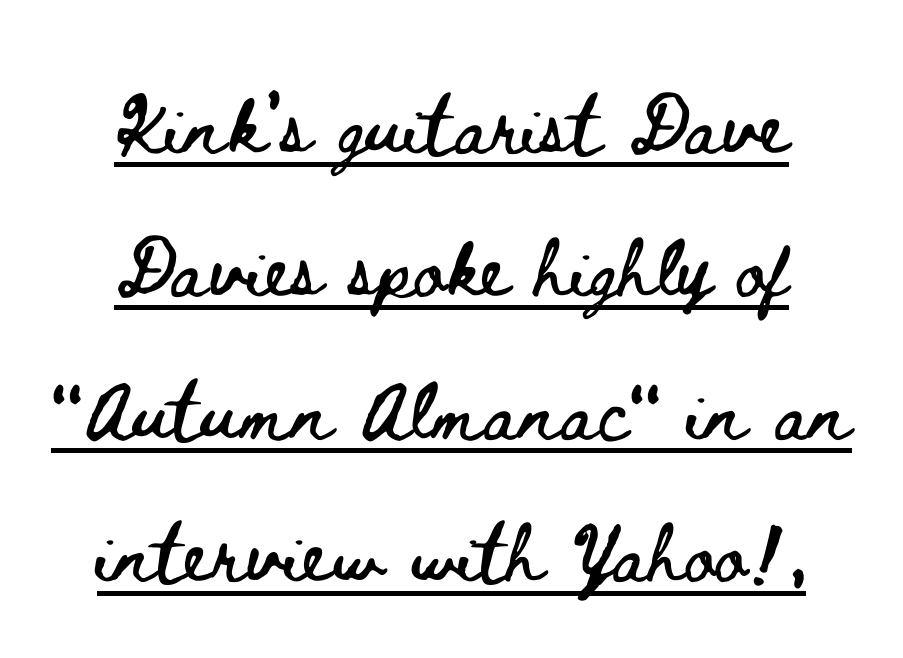
Q: Is the text italic (slanted)? A: Yes.
Q: Is the text underlined? A: Yes.
Q: How is the paragraph aligned? A: Centered.
Q: Is the spacing between letters normal or unusually wide? A: Normal.
Q: Is the spacing between lines tight, normal or loose? A: Loose.
Q: Width (condensed, normal, or wide)? A: Wide.
Q: Stroke contrast? A: Low.
Q: x-height? A: Small.
Q: Monospaced? A: No.
